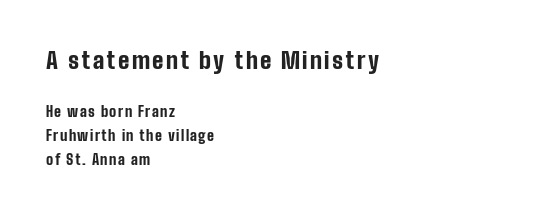
{"italic": "no", "bold": "yes", "underline": "no", "align": "left", "line_spacing": "normal", "line_spacing_ratio": 1.69, "larger_block": "first", "size_ratio": 1.64, "glyph_px": 23}
